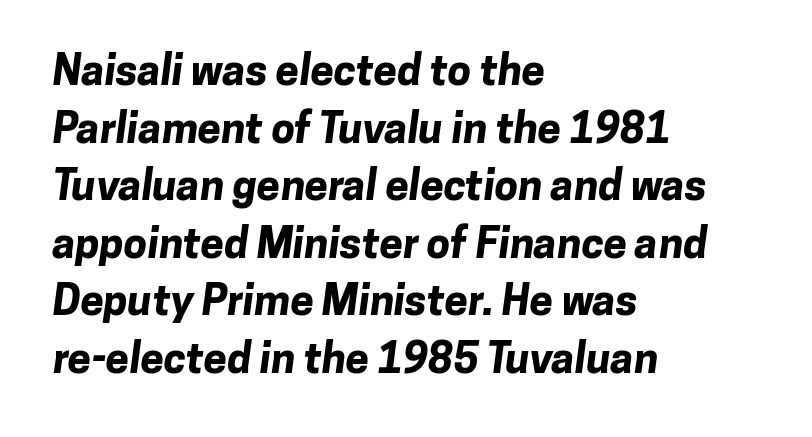
Horizontal bands of white between lines are of average thickness. These words are printed bold, with thick strokes throughout. The rag falls on the right side of this text block. Look at the bottom of the vertical strokes: they stop flat, with no serifs. Rule under the text: the space is simply empty.
